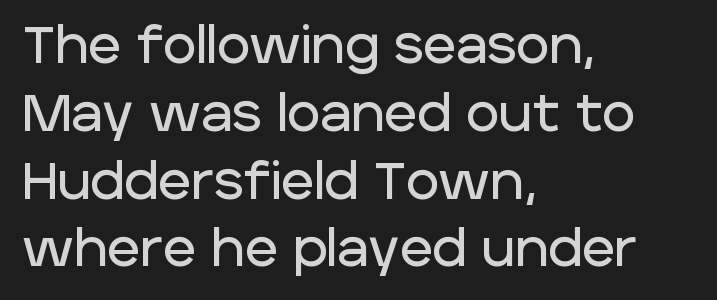
Q: Is the text italic (slanted)? A: No, it is upright.
Q: Is the typeface a serif or a sans-serif typeface? A: Sans-serif.
Q: Is the text underlined? A: No.
Q: How is the paragraph aligned? A: Left-aligned.
Q: Is the spacing between letters normal or unusually wide? A: Normal.
Q: Is the spacing between lines tight, normal or loose? A: Normal.
Q: Width (condensed, normal, or wide)? A: Normal.
Q: Stroke contrast? A: Low.
Q: x-height? A: Large.
Q: Monospaced? A: No.
